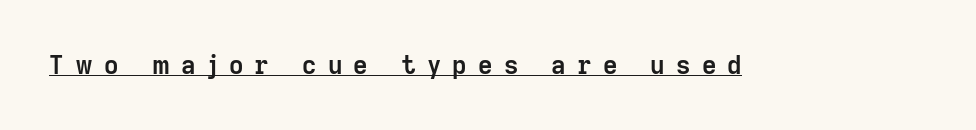
{"italic": "no", "bold": "yes", "underline": "yes", "letter_spacing": "wide", "letter_spacing_em": 0.45, "glyph_px": 25}
